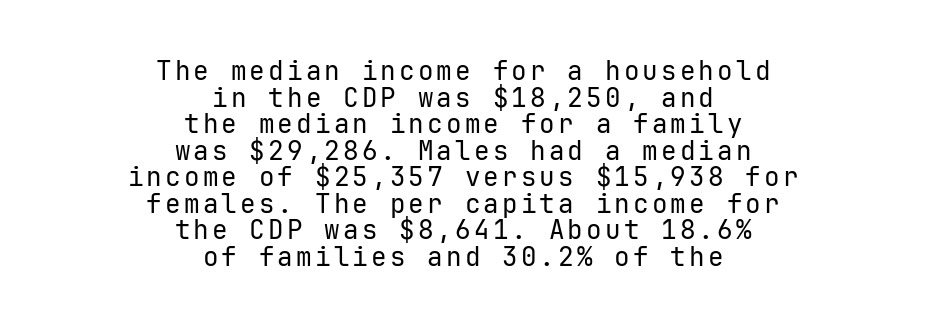
{"italic": "no", "bold": "no", "underline": "no", "align": "center", "line_spacing": "tight", "line_spacing_ratio": 1.02, "glyph_px": 26}
